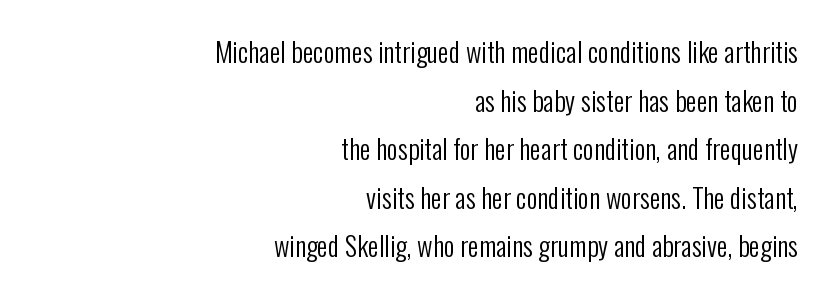
The image shows 27 px text type, upright; set right-aligned, line spacing 1.8x, normal letter spacing, not underlined.
